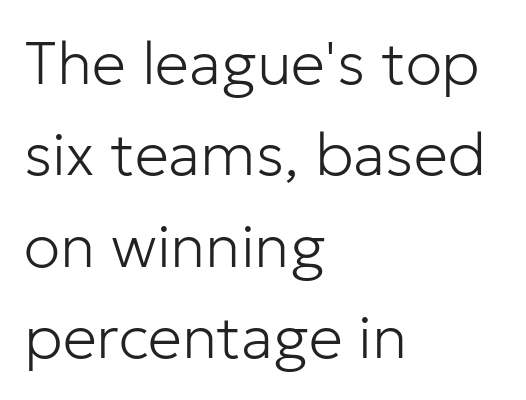
These lines sit exactly where default settings would place them. Notice how the passage keeps a crisp vertical edge on the left only. Does the lettering tilt? It doesn't — this is upright. This sample uses a sans-serif face.
